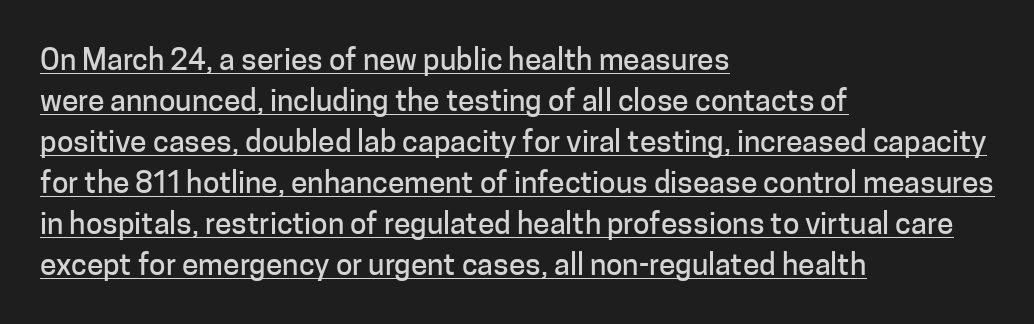
The image shows 30 px sans-serif type, upright; set left-aligned, normal line spacing (1.37x), normal letter spacing, underlined; low stroke contrast and a medium x-height.
